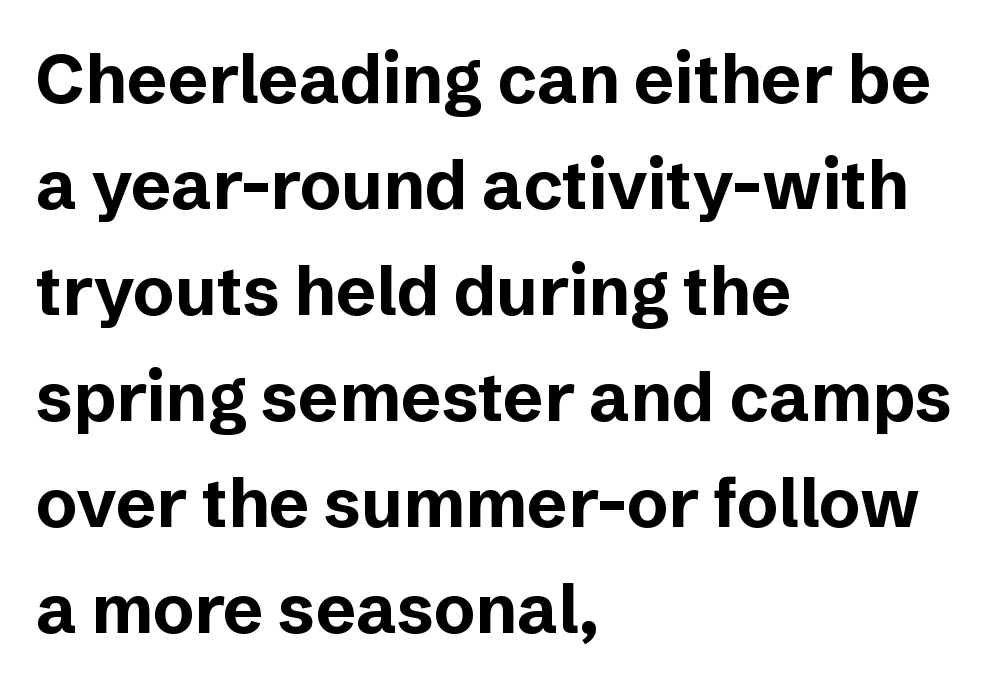
These lines carry a lot of weight — the face is fully bold. Each row of text sits above clean, open space. The space between consecutive lines is moderate. Alignment: flush left. Characters follow at the spacing the type designer built in.
